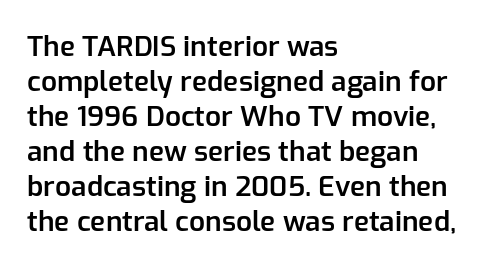
The image shows 28 px semibold sans-serif type, upright; set left-aligned, normal line spacing (1.25x), normal letter spacing, not underlined; low stroke contrast and a medium x-height.
